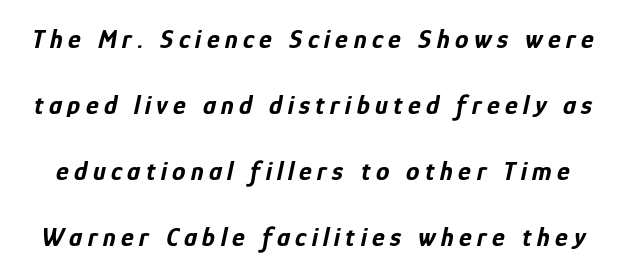
Every character sits at an angle, as italics do. The rendering uses a large line-height, opening up the rows. Someone cranked the tracking dial way up on this one. The rendering uses a bold face; every stroke is thick and dark.
